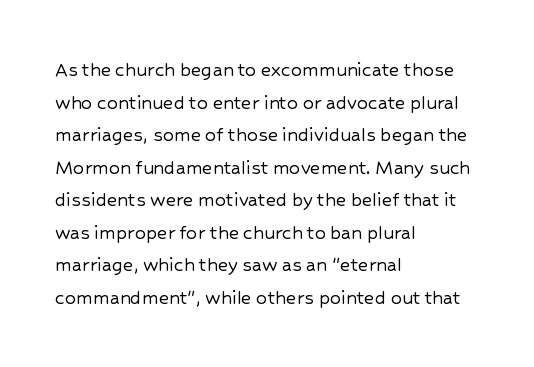
Q: Is the text italic (slanted)? A: No, it is upright.
Q: Is the text underlined? A: No.
Q: How is the paragraph aligned? A: Left-aligned.
Q: Is the spacing between letters normal or unusually wide? A: Normal.
Q: Is the spacing between lines tight, normal or loose? A: Normal.
